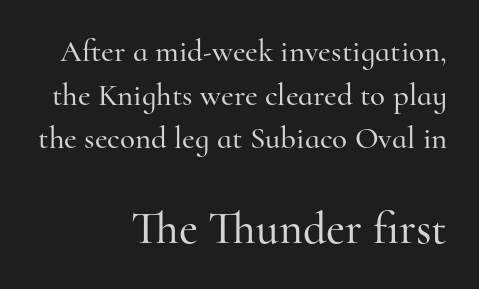
{"serif": "yes", "italic": "no", "width": "normal", "stroke_contrast": "high", "x_height": "small", "monospaced": "no", "underline": "no", "align": "right", "line_spacing": "normal", "line_spacing_ratio": 1.41, "letter_spacing": "normal", "letter_spacing_em": 0.0, "larger_block": "second", "size_ratio": 1.48, "glyph_px": 46}
